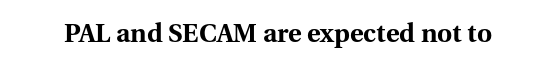
{"italic": "no", "bold": "yes", "underline": "no", "letter_spacing": "normal", "letter_spacing_em": 0.0, "glyph_px": 26}
